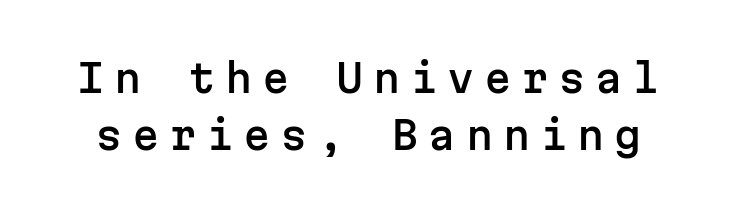
The image shows 39 px sans-serif type, upright, monospaced; set normal line spacing (1.47x), unusually wide letter spacing (+0.25 em), not underlined; low stroke contrast and a medium x-height.
